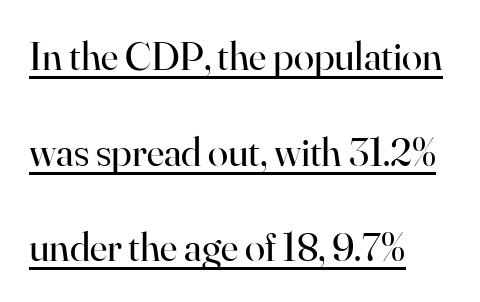
This is the regular roman posture of the typeface. The setting favours the left margin, as ordinary paragraphs usually do. These characters rest on top of a visible drawn line. Typographically, this falls in the serif category.
